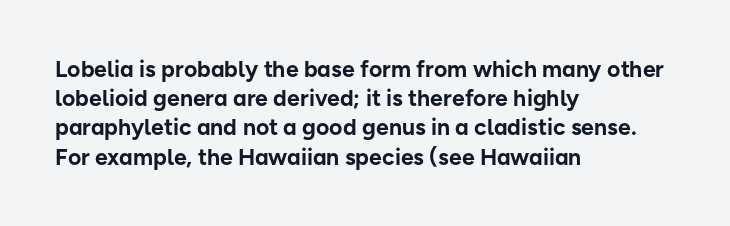
Is the block centered? No — it sits flush against the left margin. Strong, thick strokes mark this as bold type. Plain, unruled lines of type. Nothing unusual about the tracking: characters are spaced as the font intends. When letters stand straight like this, we call the style roman or upright. One glance says typical: line gaps are just what's usual.
